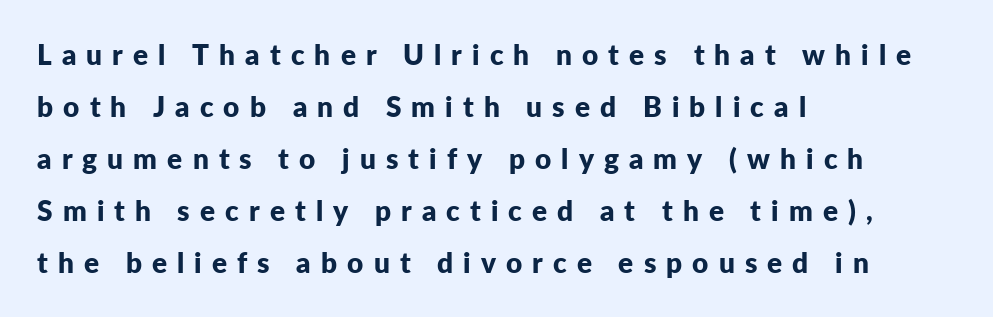
{"serif": "no", "italic": "no", "bold": "yes", "weight": "bold", "width": "normal", "stroke_contrast": "low", "x_height": "medium", "monospaced": "no", "underline": "no", "align": "left", "line_spacing_ratio": 1.86, "letter_spacing": "wide", "letter_spacing_em": 0.36, "glyph_px": 28}
